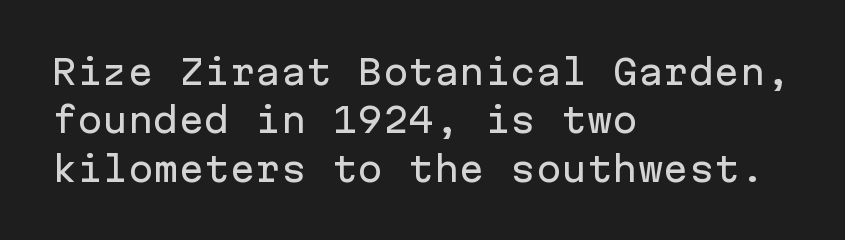
{"serif": "no", "italic": "no", "width": "normal", "stroke_contrast": "low", "x_height": "medium", "monospaced": "yes", "underline": "no", "align": "left", "line_spacing": "normal", "line_spacing_ratio": 1.42, "letter_spacing": "normal", "letter_spacing_em": 0.0, "glyph_px": 34}
